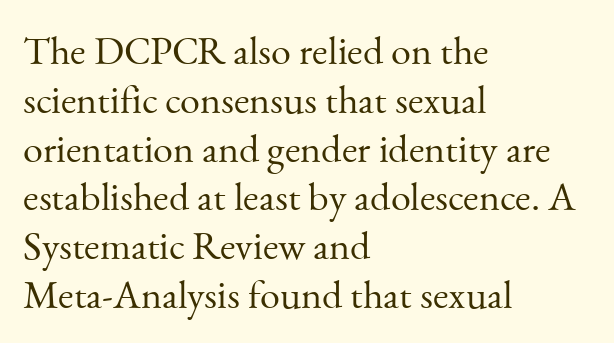
The font's upright variant was chosen for this text. This sample is left-justified, so line endings fall wherever the words run out. No extra tracking has been applied to these lines. The specimen omits any rule beneath the text block's lines.
